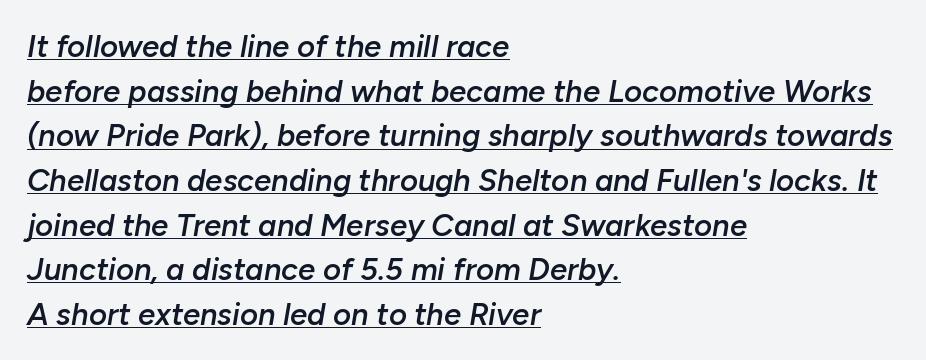
Q: Is the text bold? A: Semi-bold.
Q: Is the text italic (slanted)? A: Yes, it leans right by about 10 degrees.
Q: Is the text underlined? A: Yes.
Q: How is the paragraph aligned? A: Left-aligned.
Q: Is the spacing between letters normal or unusually wide? A: Normal.
Q: Is the spacing between lines tight, normal or loose? A: Normal.
Q: Width (condensed, normal, or wide)? A: Normal.
Q: Stroke contrast? A: Low.
Q: x-height? A: Medium.
Q: Monospaced? A: No.
